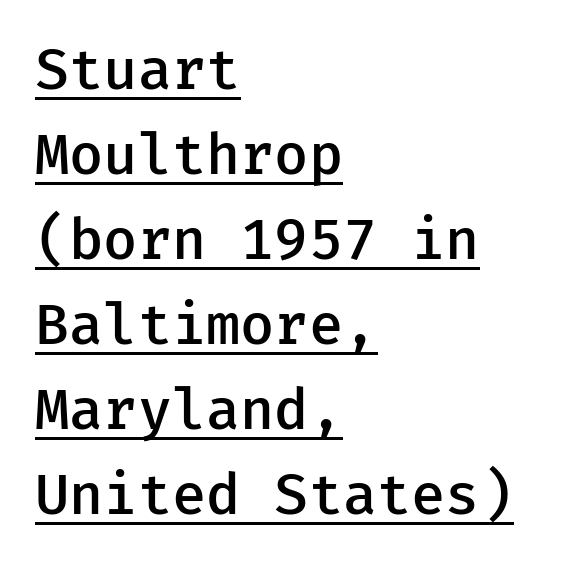
The rendering shows plain stroke endings on the letterforms — a sans-serif design. Honestly, the underline is the first thing you notice here. Standard letterfit; no display-style spreading of the glyphs. These lines carry some extra weight — a demibold, not a full bold.
